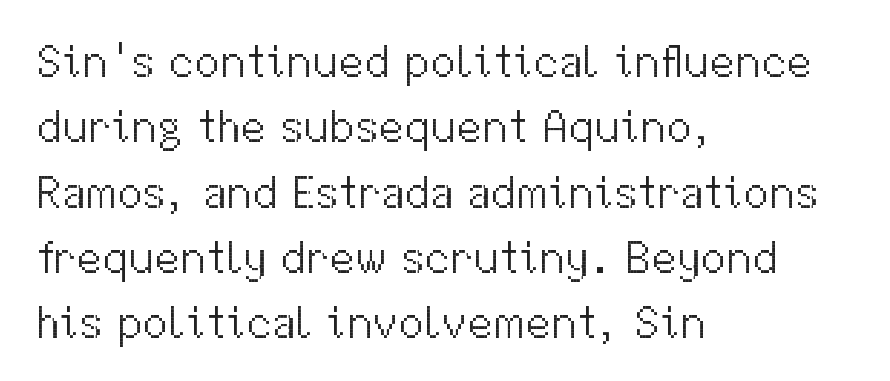
{"serif": "no", "italic": "no", "bold": "no", "weight": "light", "width": "normal", "stroke_contrast": "medium", "x_height": "medium", "monospaced": "no", "underline": "no", "align": "left", "line_spacing": "normal", "line_spacing_ratio": 1.42, "letter_spacing": "normal", "letter_spacing_em": 0.0, "glyph_px": 46}
